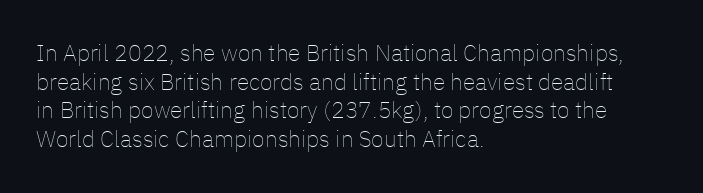
Beneath every word, the page is bare. On a weight scale, this lands at 450 or below. Look at the tracking — it's just the regular setting, nothing added. The typesetter chose a ragged-right arrangement here. Upright lettering throughout.
